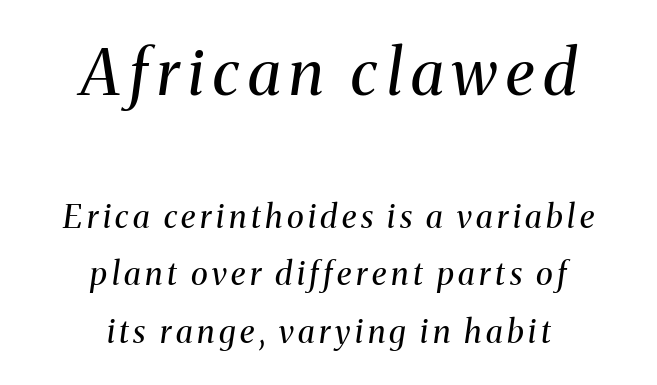
Q: Is the text bold? A: No.
Q: Is the text italic (slanted)? A: Yes, it leans right by about 8 degrees.
Q: Is the typeface a serif or a sans-serif typeface? A: Serif.
Q: Is the text underlined? A: No.
Q: How is the paragraph aligned? A: Centered.
Q: Which block of text is set in a larger size, the first (top) or the second (bottom)? A: The first (top) one.
Q: Width (condensed, normal, or wide)? A: Normal.
Q: Stroke contrast? A: Medium.
Q: x-height? A: Medium.
Q: Monospaced? A: No.
